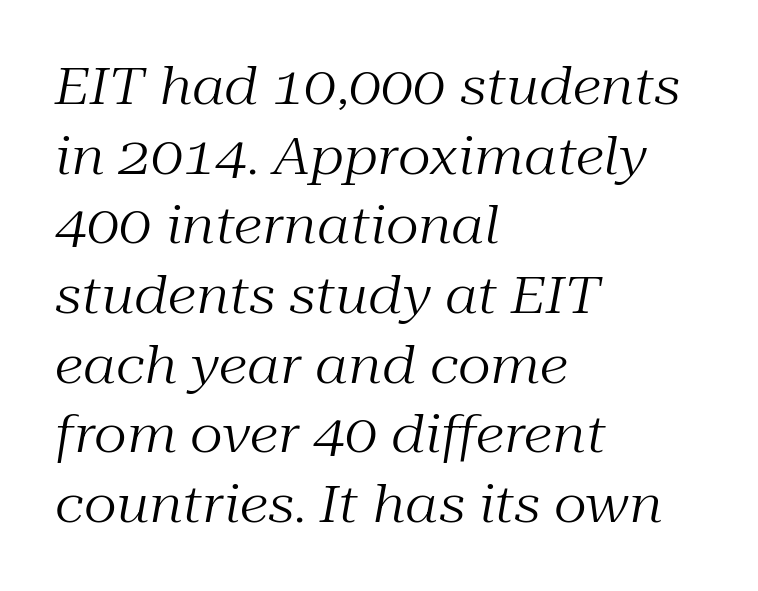
Q: Is the text bold? A: No.
Q: Is the text italic (slanted)? A: Yes, it leans right by about 10 degrees.
Q: Is the typeface a serif or a sans-serif typeface? A: Serif.
Q: Is the text underlined? A: No.
Q: How is the paragraph aligned? A: Left-aligned.
Q: Is the spacing between letters normal or unusually wide? A: Normal.
Q: Is the spacing between lines tight, normal or loose? A: Normal.
Q: Width (condensed, normal, or wide)? A: Normal.
Q: Stroke contrast? A: Medium.
Q: x-height? A: Medium.
Q: Monospaced? A: No.
